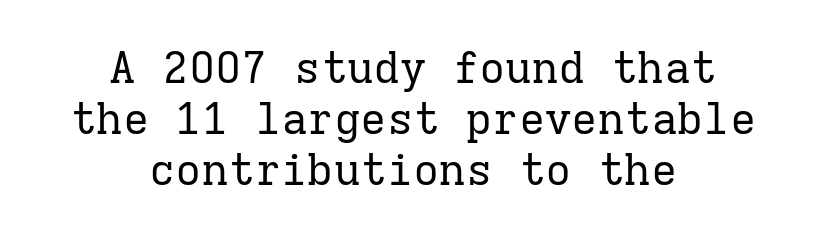
The image shows 44 px regular-weight serif type, upright, monospaced; set centered, line spacing 1.16x, normal letter spacing, not underlined; low stroke contrast and a medium x-height.
